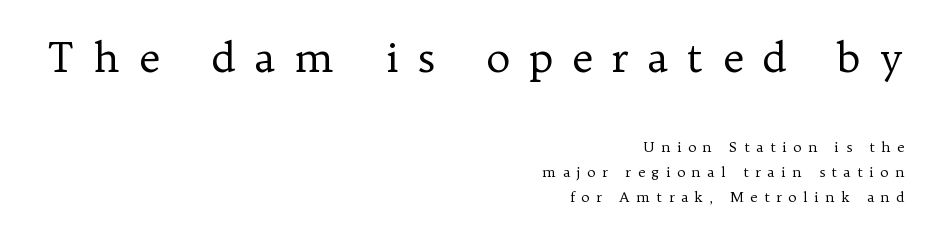
The image shows 41 px regular-weight serif type, upright; set right-aligned, line spacing 1.8x, unusually wide letter spacing (+0.46 em), not underlined; the first (top) block is 2.93x larger; low stroke contrast and a medium x-height.
